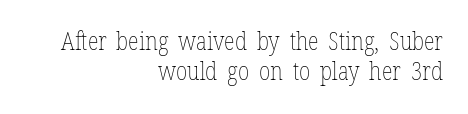
The image shows 25 px text type, upright; set right-aligned, line spacing 1.22x, normal letter spacing, not underlined.
